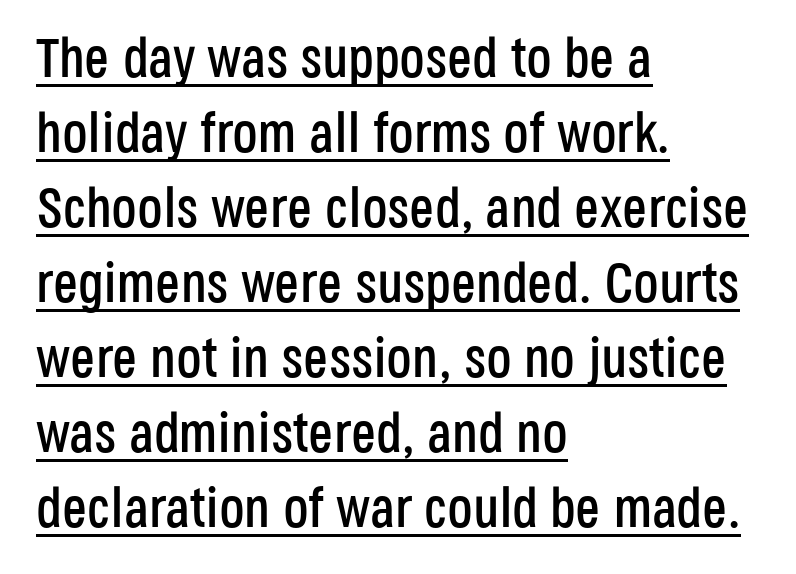
Q: Is the text italic (slanted)? A: No, it is upright.
Q: Is the typeface a serif or a sans-serif typeface? A: Sans-serif.
Q: Is the text underlined? A: Yes.
Q: How is the paragraph aligned? A: Left-aligned.
Q: Is the spacing between letters normal or unusually wide? A: Normal.
Q: Is the spacing between lines tight, normal or loose? A: Normal.
Q: Width (condensed, normal, or wide)? A: Condensed.
Q: Stroke contrast? A: Low.
Q: x-height? A: Large.
Q: Monospaced? A: No.
